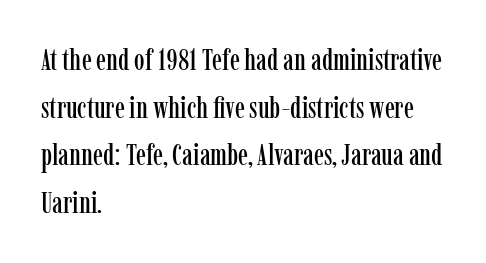
{"serif": "yes", "italic": "no", "width": "condensed", "stroke_contrast": "low", "x_height": "medium", "monospaced": "no", "underline": "no", "align": "left", "line_spacing": "normal", "line_spacing_ratio": 1.59, "letter_spacing": "normal", "letter_spacing_em": 0.0, "glyph_px": 30}
